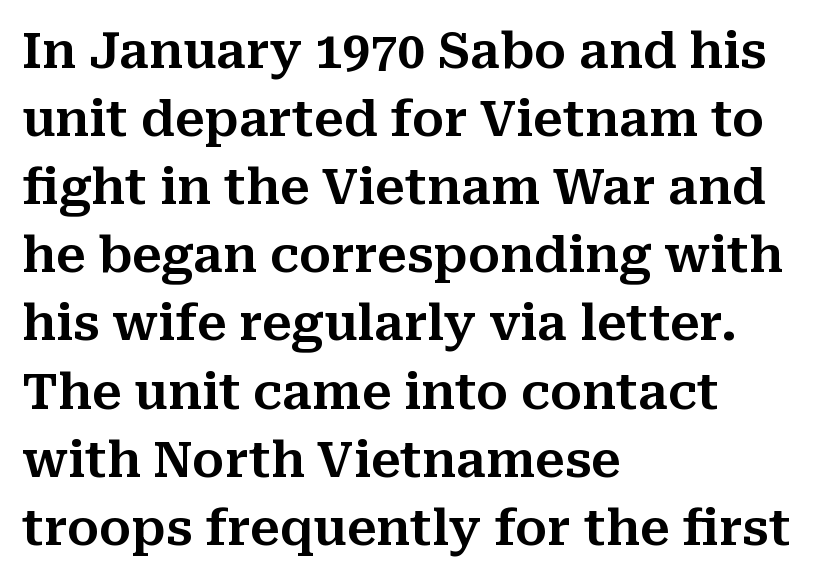
Q: Is the text italic (slanted)? A: No, it is upright.
Q: Is the typeface a serif or a sans-serif typeface? A: Serif.
Q: Is the text underlined? A: No.
Q: How is the paragraph aligned? A: Left-aligned.
Q: Is the spacing between letters normal or unusually wide? A: Normal.
Q: Is the spacing between lines tight, normal or loose? A: Normal.
Q: Width (condensed, normal, or wide)? A: Normal.
Q: Stroke contrast? A: Medium.
Q: x-height? A: Medium.
Q: Monospaced? A: No.
